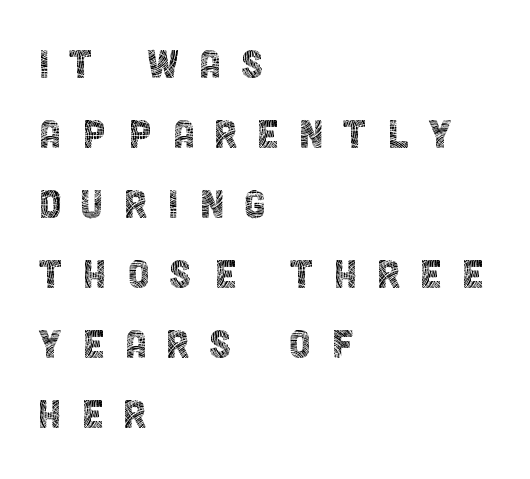
Character widths vary here, with narrow letters taking less room than wide ones. The words here are not underlined. Upright lettering throughout. Type style note: lacks serifs. Each new line begins a customary step beneath the previous one. Compared with a typical body face, this is equally light or lighter still.
